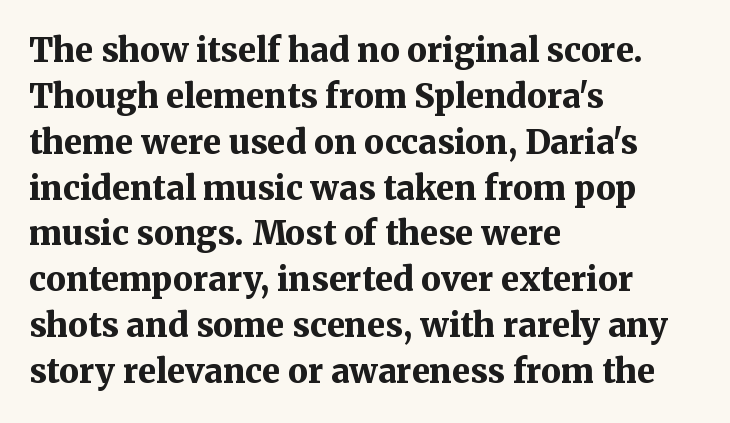
Q: Is the text bold? A: Yes.
Q: Is the text italic (slanted)? A: No, it is upright.
Q: Is the typeface a serif or a sans-serif typeface? A: Serif.
Q: Is the text underlined? A: No.
Q: How is the paragraph aligned? A: Left-aligned.
Q: Is the spacing between letters normal or unusually wide? A: Normal.
Q: Is the spacing between lines tight, normal or loose? A: Normal.
Q: Width (condensed, normal, or wide)? A: Normal.
Q: Stroke contrast? A: Medium.
Q: x-height? A: Medium.
Q: Monospaced? A: No.
